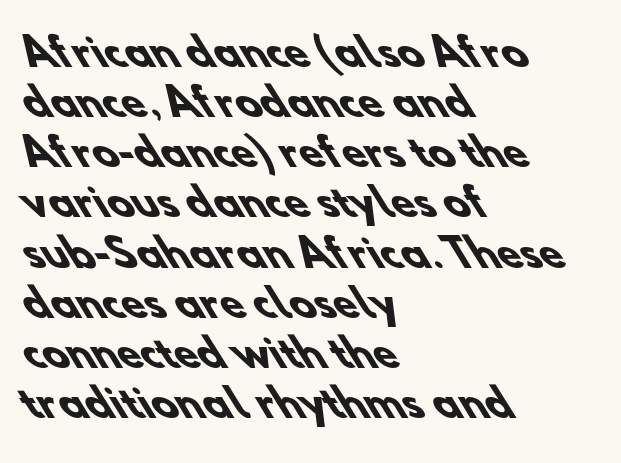
Q: Is the text bold? A: Yes.
Q: Is the typeface a serif or a sans-serif typeface? A: Sans-serif.
Q: Is the text underlined? A: No.
Q: How is the paragraph aligned? A: Left-aligned.
Q: Is the spacing between letters normal or unusually wide? A: Normal.
Q: Is the spacing between lines tight, normal or loose? A: Normal.
Q: Width (condensed, normal, or wide)? A: Normal.
Q: Stroke contrast? A: Low.
Q: x-height? A: Small.
Q: Monospaced? A: No.
